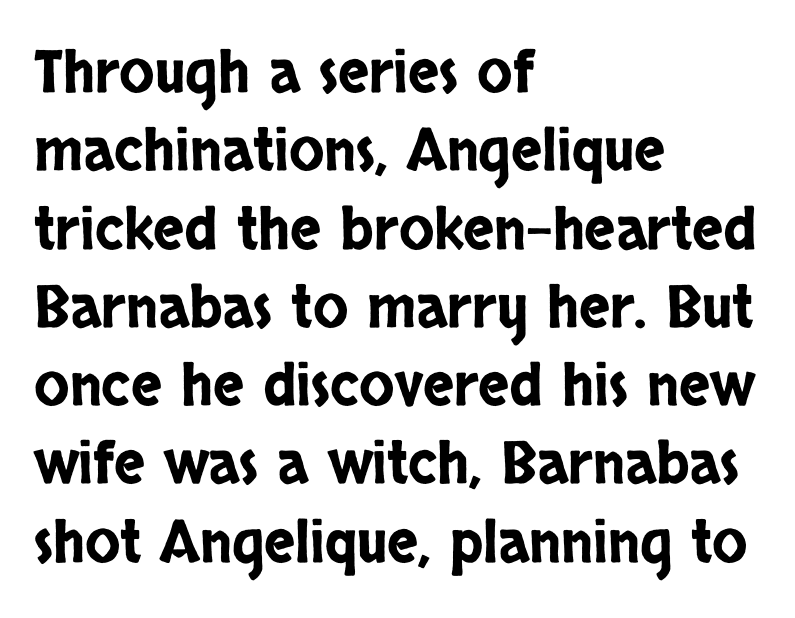
The image shows 58 px condensed sans-serif type, upright; set left-aligned, normal line spacing (1.35x), normal letter spacing, not underlined; low stroke contrast and a large x-height.
